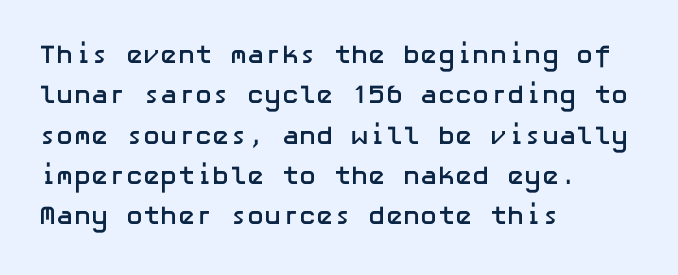
The image shows 26 px bold type, upright; set left-aligned, normal line spacing (1.55x), normal letter spacing, not underlined.
